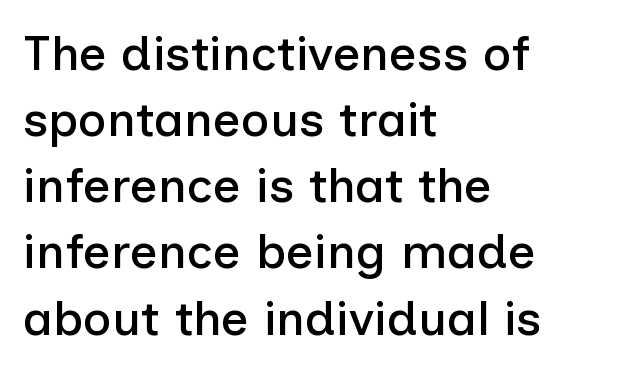
{"serif": "no", "italic": "no", "width": "normal", "stroke_contrast": "low", "x_height": "medium", "monospaced": "no", "underline": "no", "align": "left", "line_spacing": "normal", "line_spacing_ratio": 1.35, "letter_spacing": "normal", "letter_spacing_em": 0.0, "glyph_px": 49}
